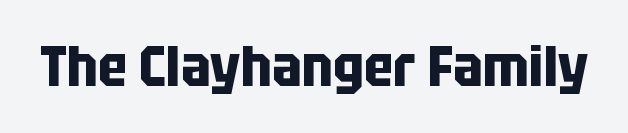
The image shows 57 px bold, condensed sans-serif type, upright; set normal letter spacing, not underlined; low stroke contrast and a large x-height.
